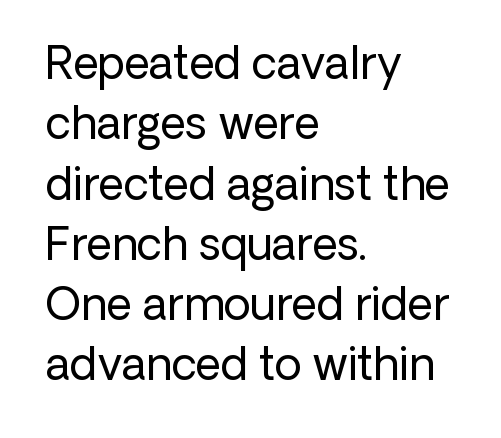
Q: Is the text bold? A: No.
Q: Is the text italic (slanted)? A: No, it is upright.
Q: Is the typeface a serif or a sans-serif typeface? A: Sans-serif.
Q: Is the text underlined? A: No.
Q: How is the paragraph aligned? A: Left-aligned.
Q: Is the spacing between letters normal or unusually wide? A: Normal.
Q: Is the spacing between lines tight, normal or loose? A: Normal.
Q: Width (condensed, normal, or wide)? A: Normal.
Q: Stroke contrast? A: Low.
Q: x-height? A: Medium.
Q: Monospaced? A: No.
